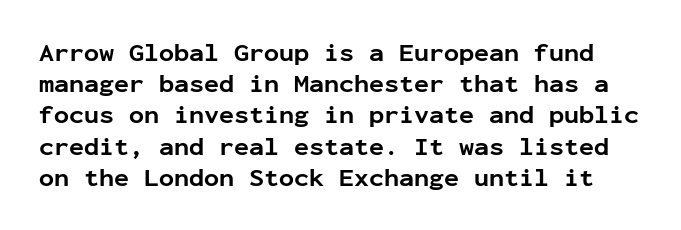
The words here are not underlined. Each word holds together tightly as a unit, with standard inter-letter gaps. These lines sit exactly where default settings would place them. Upright lettering throughout. The passage shown is emphatically bold.
